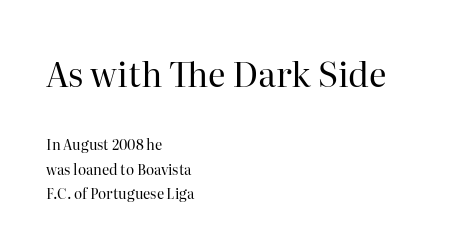
The type sits square on the baseline with zero lean. The foot of each line stays bare and open. This sample is left-justified, so line endings fall wherever the words run out. The more generous point size was reserved for the upper chunk.
